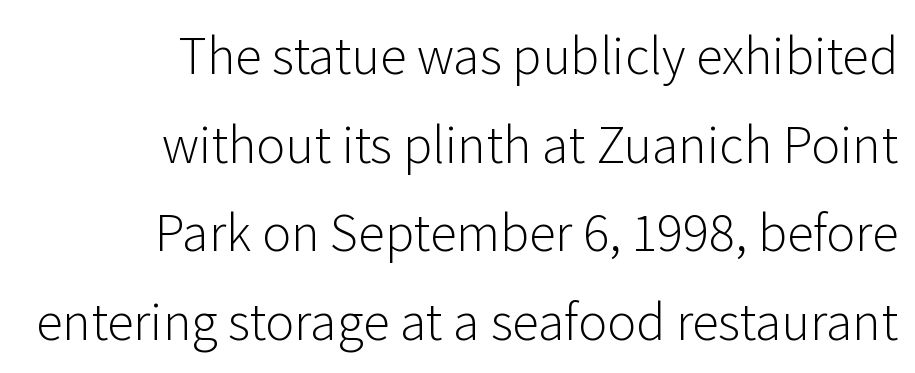
{"serif": "no", "italic": "no", "bold": "no", "weight": "light", "width": "normal", "stroke_contrast": "low", "x_height": "medium", "monospaced": "no", "underline": "no", "align": "right", "line_spacing_ratio": 1.81, "letter_spacing": "normal", "letter_spacing_em": 0.0, "glyph_px": 49}
